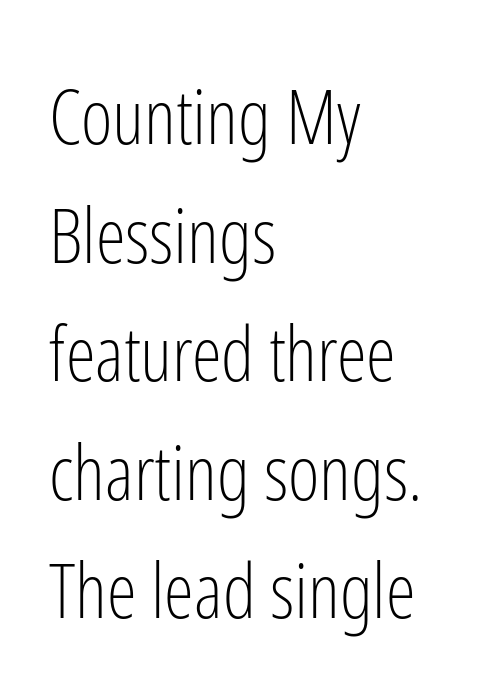
{"serif": "no", "italic": "no", "bold": "no", "weight": "light", "width": "condensed", "stroke_contrast": "low", "x_height": "medium", "monospaced": "no", "underline": "no", "align": "left", "line_spacing": "normal", "line_spacing_ratio": 1.56, "letter_spacing": "normal", "letter_spacing_em": 0.0, "glyph_px": 76}
